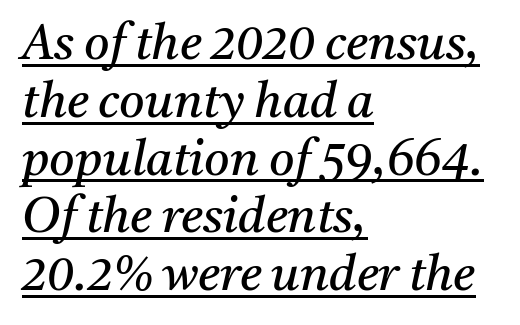
Emphasis-style slanted type is in use. Unlike a clean sans, this face finishes its strokes with serifs. Notice how the passage keeps a crisp vertical edge on the left only. The sample's only ornament is a line tracing under the words. Looks like regular typesetting: each glyph gets only the width it needs.
